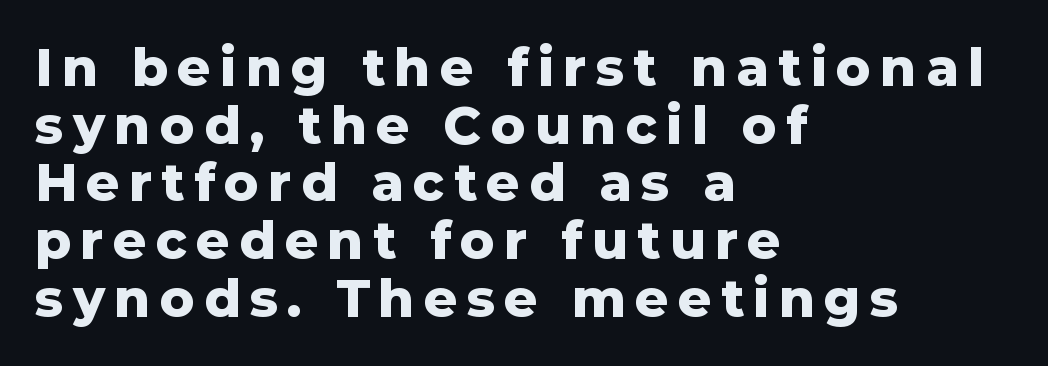
The image shows 52 px heavy sans-serif type, upright; set left-aligned, tight line spacing (1.11x), not underlined; low stroke contrast and a medium x-height.
